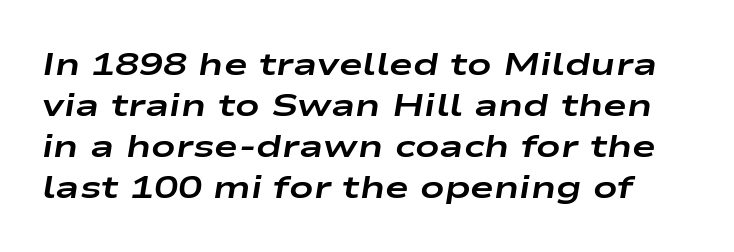
{"italic": "yes", "lean": "right", "slant_degrees": 9, "bold": "yes", "weight": "bold", "width": "wide", "stroke_contrast": "low", "x_height": "medium", "monospaced": "no", "underline": "no", "line_spacing": "normal", "line_spacing_ratio": 1.28, "letter_spacing": "normal", "letter_spacing_em": 0.0, "glyph_px": 32}
